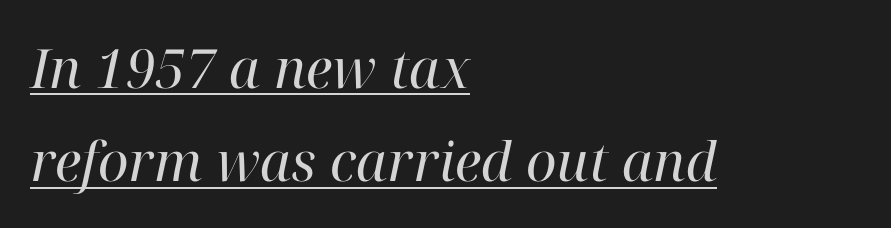
Here the designer chose a conventional face with non-uniform glyph widths. Inter-character spacing is left at the font's built-in metrics. The rag falls on the right side of this text block. You can tell from the footed stems that serif type was used. These glyphs show unthickened strokes, regular width or finer. Characters are canted at an angle relative to the baseline's perpendicular.
